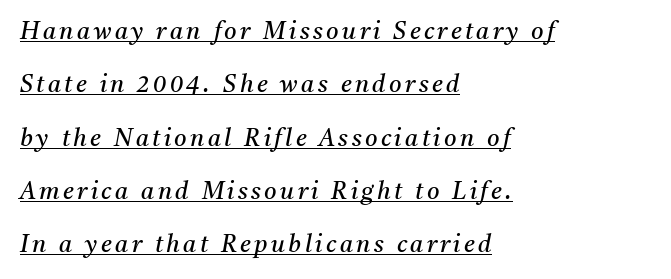
{"italic": "yes", "lean": "right", "slant_degrees": 11, "bold": "no", "underline": "yes", "align": "left", "line_spacing": "loose", "line_spacing_ratio": 2.22, "glyph_px": 24}
